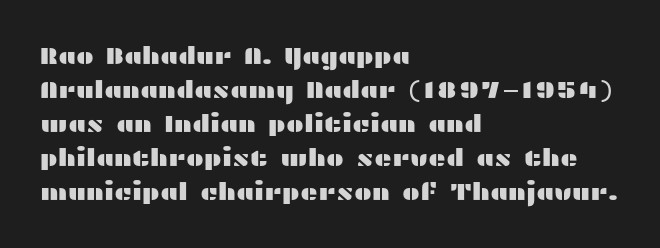
Q: Is the text italic (slanted)? A: No, it is upright.
Q: Is the text underlined? A: No.
Q: How is the paragraph aligned? A: Left-aligned.
Q: Is the spacing between letters normal or unusually wide? A: Normal.
Q: Is the spacing between lines tight, normal or loose? A: Normal.
